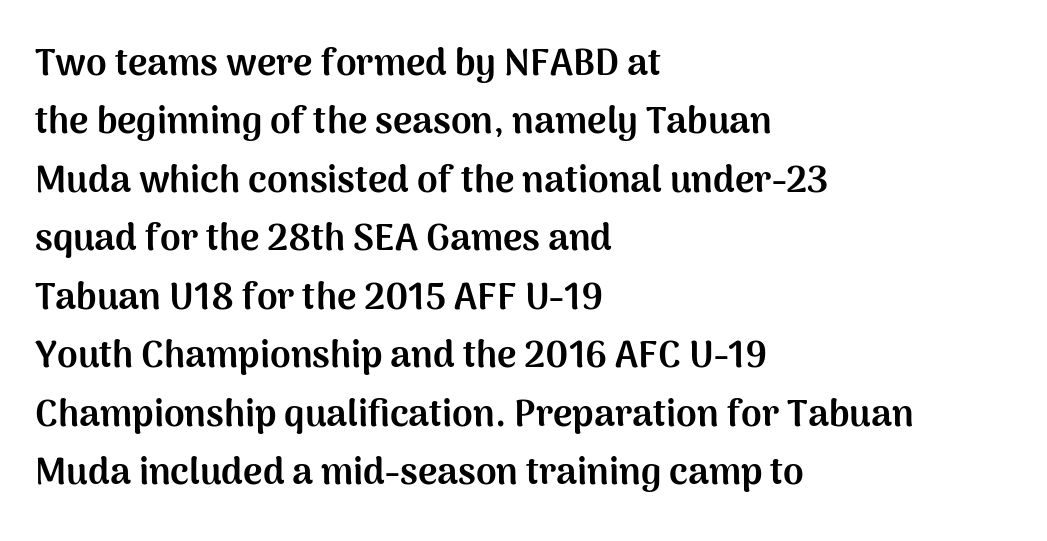
The image shows 37 px bold sans-serif type, upright; set left-aligned, normal line spacing (1.58x), normal letter spacing, not underlined; medium stroke contrast and a medium x-height.
